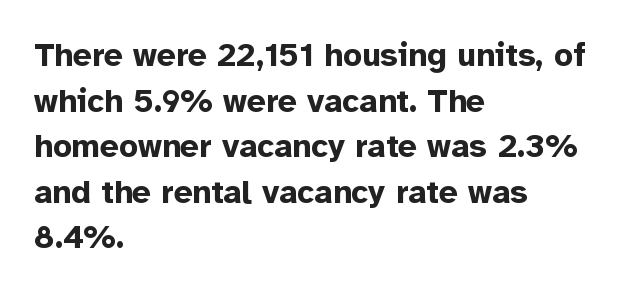
Q: Is the text bold? A: Yes.
Q: Is the text italic (slanted)? A: No, it is upright.
Q: Is the typeface a serif or a sans-serif typeface? A: Sans-serif.
Q: Is the text underlined? A: No.
Q: How is the paragraph aligned? A: Left-aligned.
Q: Is the spacing between letters normal or unusually wide? A: Normal.
Q: Is the spacing between lines tight, normal or loose? A: Normal.
Q: Width (condensed, normal, or wide)? A: Normal.
Q: Stroke contrast? A: Low.
Q: x-height? A: Medium.
Q: Monospaced? A: No.
